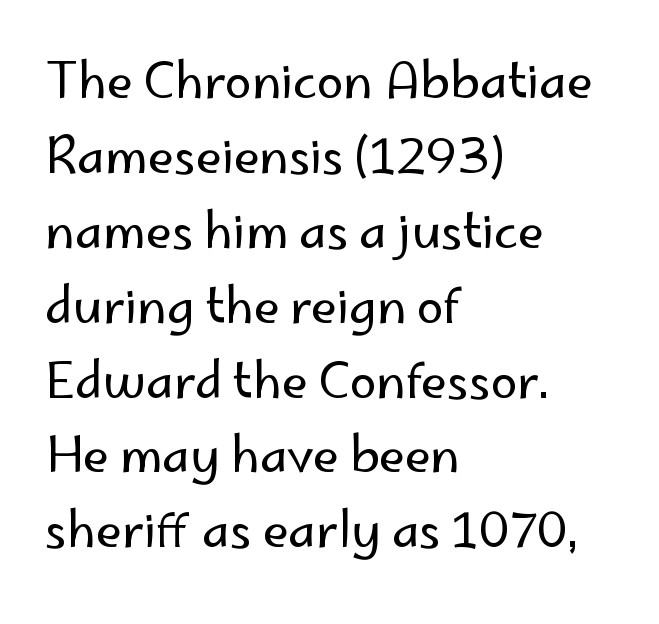
Q: Is the text bold? A: No.
Q: Is the text italic (slanted)? A: No, it is upright.
Q: Is the typeface a serif or a sans-serif typeface? A: Sans-serif.
Q: Is the text underlined? A: No.
Q: How is the paragraph aligned? A: Left-aligned.
Q: Is the spacing between letters normal or unusually wide? A: Normal.
Q: Is the spacing between lines tight, normal or loose? A: Normal.
Q: Width (condensed, normal, or wide)? A: Normal.
Q: Stroke contrast? A: Low.
Q: x-height? A: Small.
Q: Monospaced? A: No.
